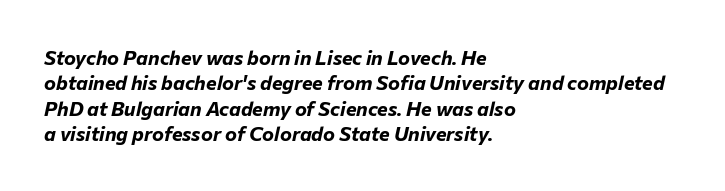
Q: Is the text bold? A: Yes.
Q: Is the text italic (slanted)? A: Yes, it leans right by about 12 degrees.
Q: Is the text underlined? A: No.
Q: How is the paragraph aligned? A: Left-aligned.
Q: Is the spacing between letters normal or unusually wide? A: Normal.
Q: Is the spacing between lines tight, normal or loose? A: Normal.
